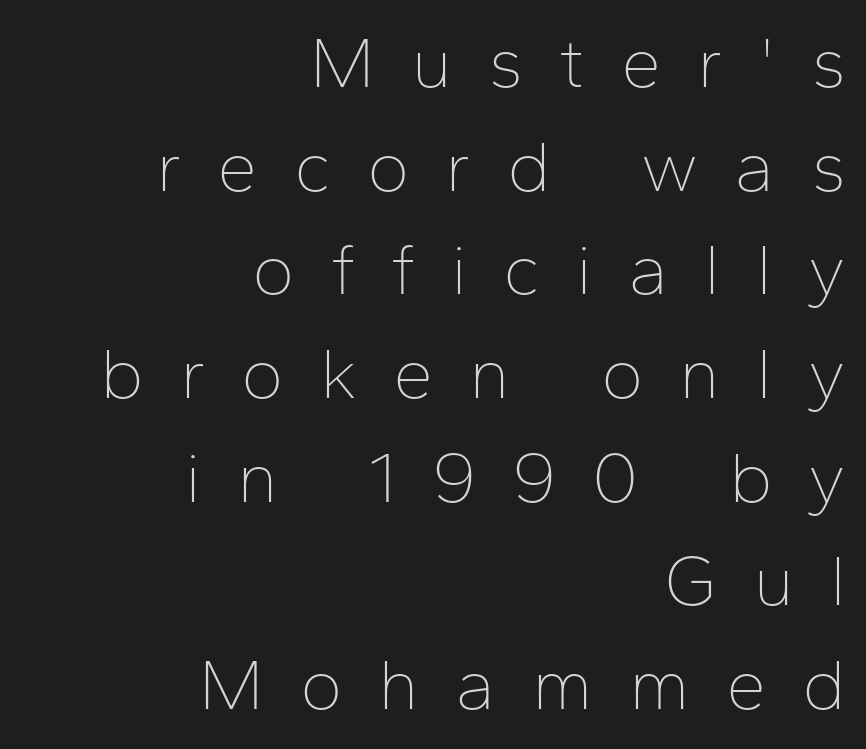
This is not heavy type; no bold has been used. Vertical strokes here are truly vertical. The glyphs in this specimen are sans serif. The passage is arranged like a letterhead date or caption credit — flush right.
